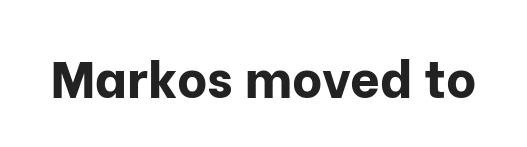
Q: Is the text bold? A: Yes.
Q: Is the text italic (slanted)? A: No, it is upright.
Q: Is the typeface a serif or a sans-serif typeface? A: Sans-serif.
Q: Is the text underlined? A: No.
Q: Is the spacing between letters normal or unusually wide? A: Normal.
Q: Width (condensed, normal, or wide)? A: Normal.
Q: Stroke contrast? A: Low.
Q: x-height? A: Medium.
Q: Monospaced? A: No.
